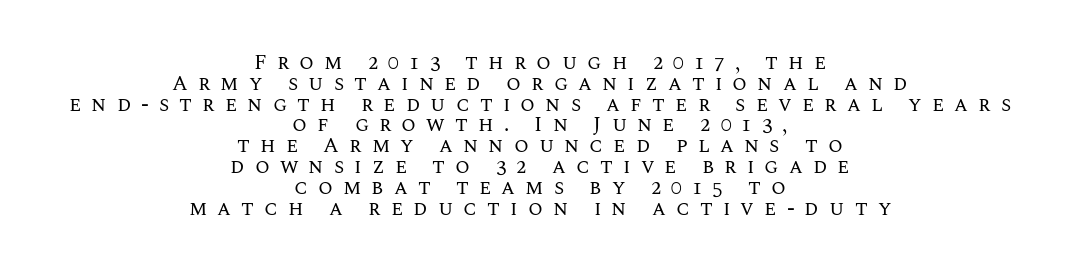
Q: Is the text bold? A: No.
Q: Is the text italic (slanted)? A: No, it is upright.
Q: Is the text underlined? A: No.
Q: How is the paragraph aligned? A: Centered.
Q: Is the spacing between letters normal or unusually wide? A: Unusually wide.
Q: Is the spacing between lines tight, normal or loose? A: Tight.
